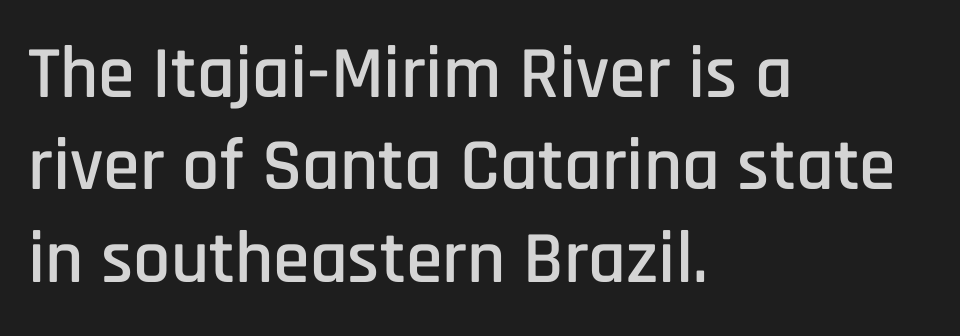
Q: Is the text italic (slanted)? A: No, it is upright.
Q: Is the typeface a serif or a sans-serif typeface? A: Sans-serif.
Q: Is the text underlined? A: No.
Q: How is the paragraph aligned? A: Left-aligned.
Q: Is the spacing between letters normal or unusually wide? A: Normal.
Q: Is the spacing between lines tight, normal or loose? A: Normal.
Q: Width (condensed, normal, or wide)? A: Condensed.
Q: Stroke contrast? A: Low.
Q: x-height? A: Large.
Q: Monospaced? A: No.
